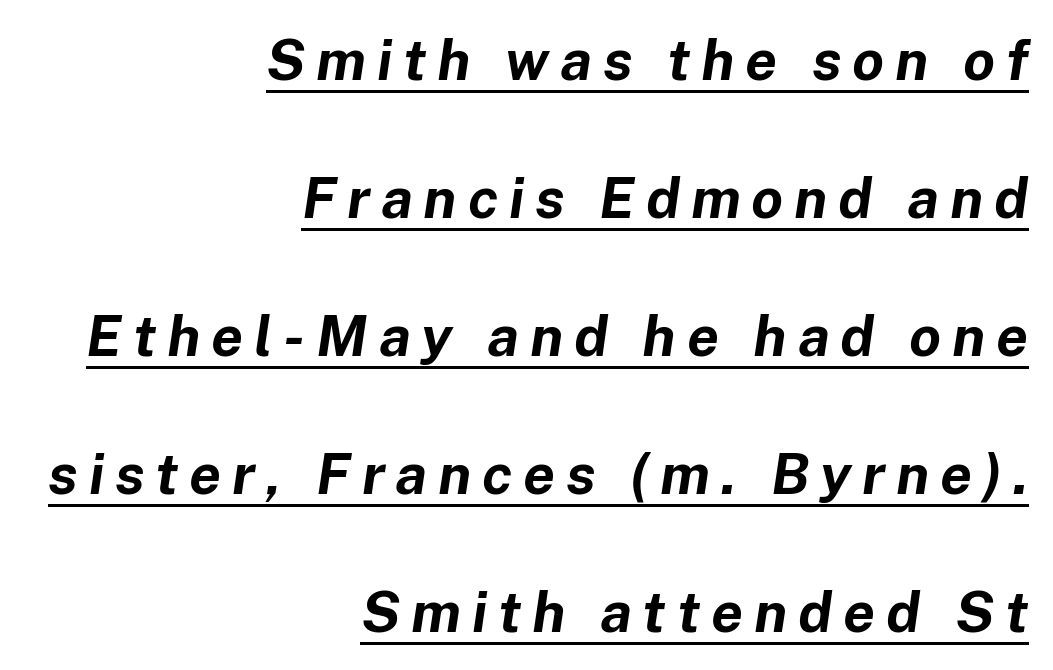
The image shows 57 px bold type, italic (leaning right); set right-aligned, loose line spacing (2.42x), underlined; low stroke contrast and a medium x-height.
